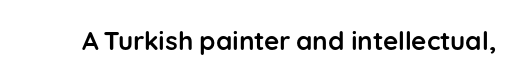
The image shows 26 px bold type, upright; set normal letter spacing, not underlined.
